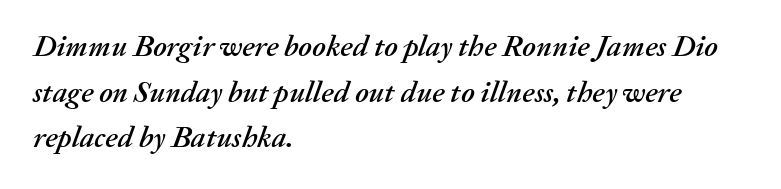
Q: Is the text italic (slanted)? A: Yes, it leans right by about 20 degrees.
Q: Is the text underlined? A: No.
Q: How is the paragraph aligned? A: Left-aligned.
Q: Is the spacing between letters normal or unusually wide? A: Normal.
Q: Is the spacing between lines tight, normal or loose? A: Normal.
Q: Width (condensed, normal, or wide)? A: Normal.
Q: Stroke contrast? A: Medium.
Q: x-height? A: Medium.
Q: Monospaced? A: No.
